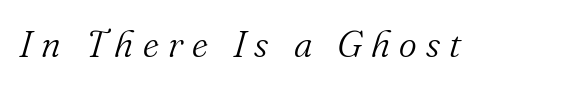
The image shows 38 px light serif type, italic (leaning right); set unusually wide letter spacing (+0.24 em), not underlined; medium stroke contrast and a small x-height.
